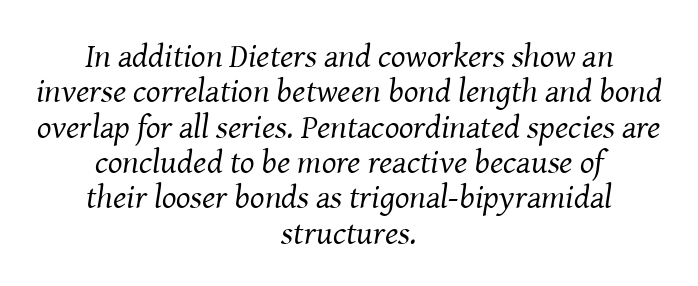
Type without underlining. Spacing verdict: proportional, widths tailored to each character. Is this a heavy cut? Hardly; it is regular or lighter. Quick note: interline space is minimal.
